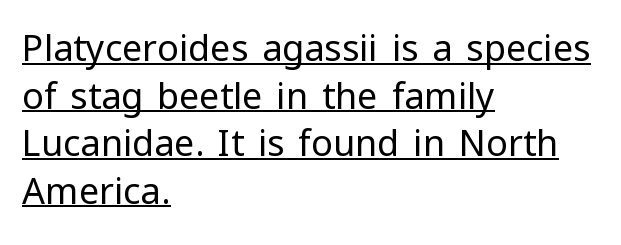
Posture: vertical. Typeset ragged right — the left edge is the straight one. The rendered words wear a rule along their underside. To sum up the face: it is a sans, with no serifs. Is this a heavy cut? Hardly; it is regular or lighter.
